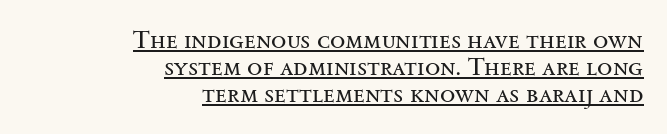
This rendering uses right alignment, leaving the left contour irregular. Like a heading marked for emphasis, these lines bear an underscore. Letters have the restrained weight of plain body copy at most. In terms of letterspacing, this is plain default setting.
